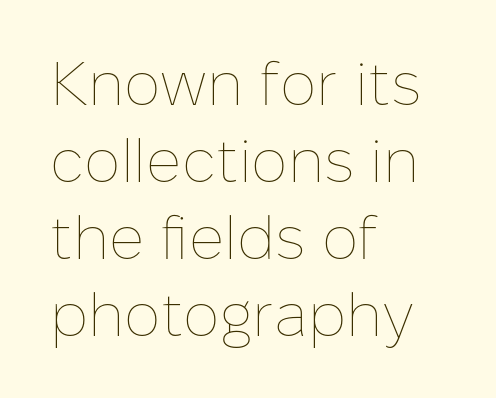
Q: Is the text bold? A: No.
Q: Is the text italic (slanted)? A: No, it is upright.
Q: Is the text underlined? A: No.
Q: How is the paragraph aligned? A: Left-aligned.
Q: Is the spacing between letters normal or unusually wide? A: Normal.
Q: Is the spacing between lines tight, normal or loose? A: Normal.
Q: Width (condensed, normal, or wide)? A: Normal.
Q: Stroke contrast? A: Low.
Q: x-height? A: Medium.
Q: Monospaced? A: No.
